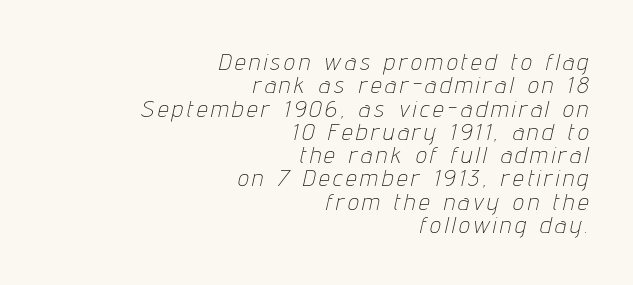
Type without underlining. The paragraph shown leans on its right margin. These lines were composed using italics. The characters are drawn with everyday or finer stroke widths.
